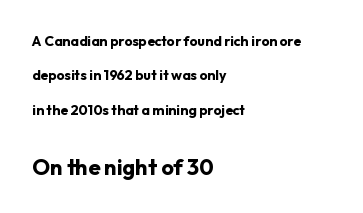
The image shows 22 px bold type, upright; set left-aligned, loose line spacing (2.46x), normal letter spacing, not underlined; the second (bottom) block is 1.57x larger.
